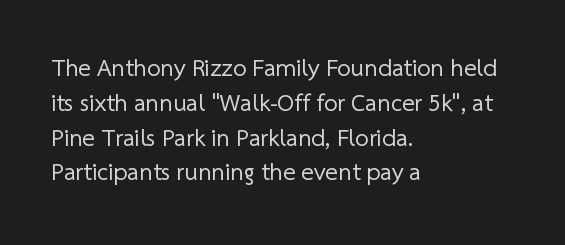
The rendering uses a moderate line-height, typical for paragraphs. These lines stack with their left ends in a neat column. Letter spacing: default. The cut favours lightness, reaching ordinary text weight at its darkest. Letters rest on an invisible, unmarked baseline.
